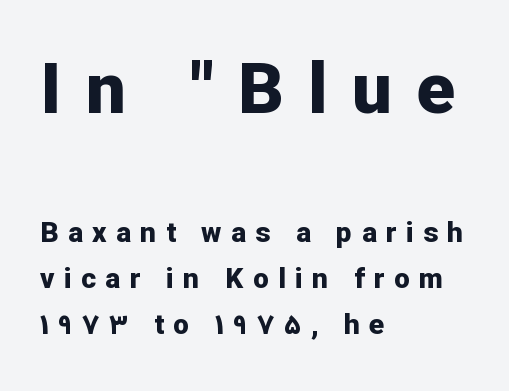
Q: Is the text bold? A: Yes.
Q: Is the text italic (slanted)? A: No, it is upright.
Q: Is the typeface a serif or a sans-serif typeface? A: Sans-serif.
Q: Is the text underlined? A: No.
Q: How is the paragraph aligned? A: Left-aligned.
Q: Is the spacing between letters normal or unusually wide? A: Unusually wide.
Q: Is the spacing between lines tight, normal or loose? A: Normal.
Q: Which block of text is set in a larger size, the first (top) or the second (bottom)? A: The first (top) one.
Q: Width (condensed, normal, or wide)? A: Normal.
Q: Stroke contrast? A: Low.
Q: x-height? A: Medium.
Q: Monospaced? A: No.
